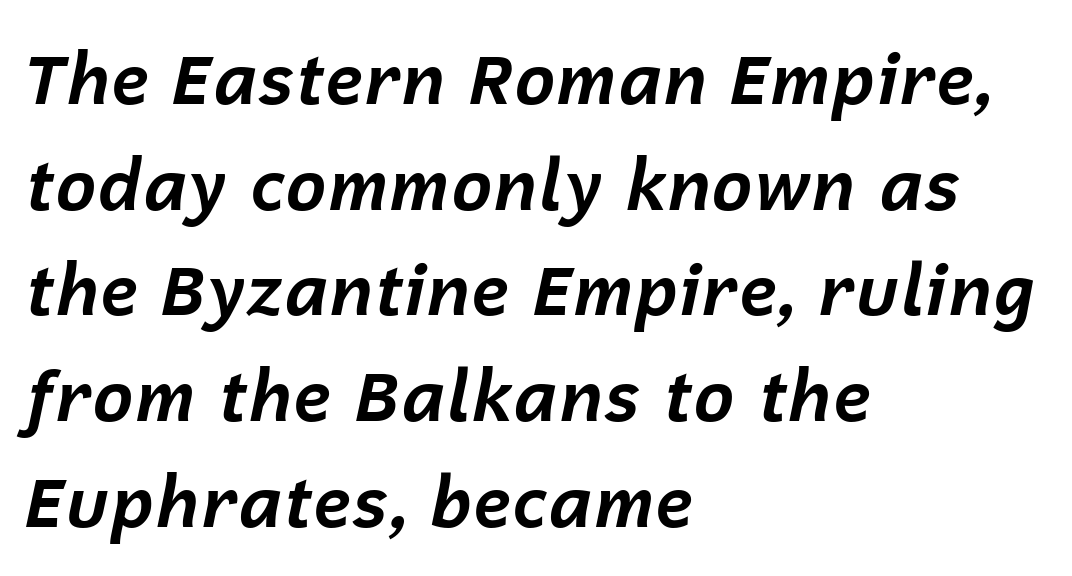
Standard letterfit; no display-style spreading of the glyphs. Plain, unruled lines of type. Horizontal bands of white between lines are of average thickness. Italic? Definitely — the glyphs are oblique.
